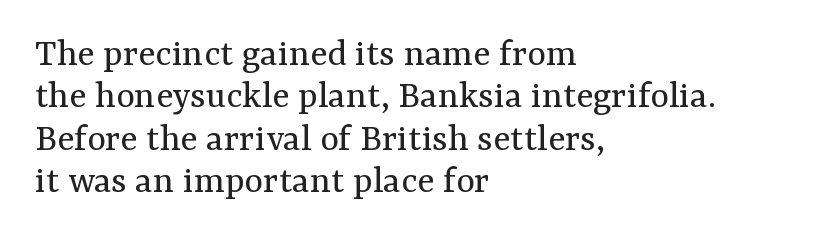
{"serif": "yes", "italic": "no", "bold": "no", "weight": "regular", "width": "normal", "stroke_contrast": "medium", "x_height": "medium", "monospaced": "no", "underline": "no", "align": "left", "line_spacing": "tight", "line_spacing_ratio": 1.06, "letter_spacing": "normal", "letter_spacing_em": 0.0, "glyph_px": 40}
